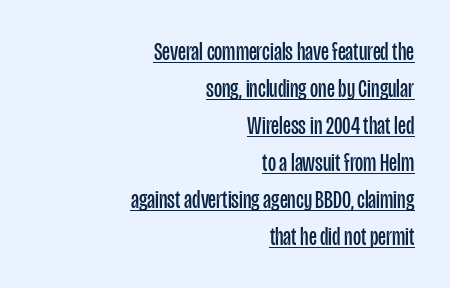
The image shows 25 px text type, upright; set right-aligned, normal line spacing (1.48x), normal letter spacing, underlined.
